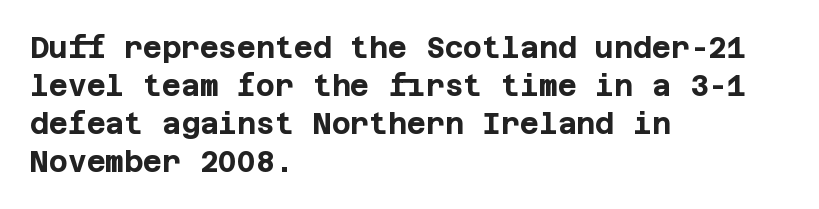
The image shows 29 px bold sans-serif type, upright; set left-aligned, normal line spacing (1.31x), normal letter spacing, not underlined; low stroke contrast and a large x-height.
